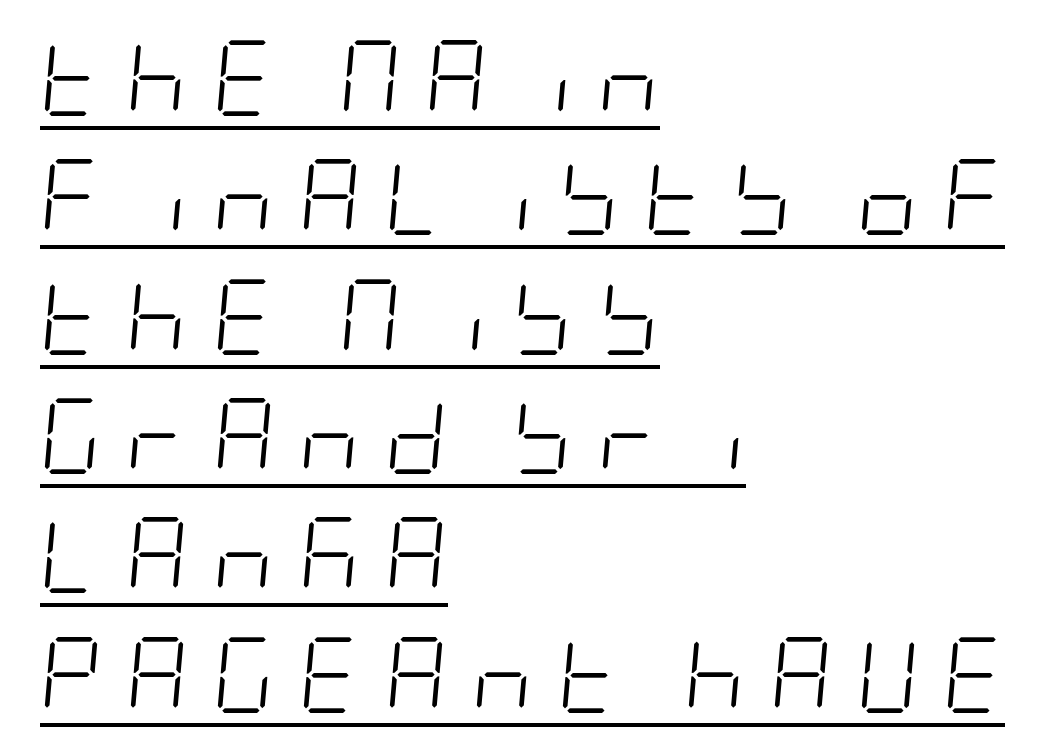
Does extra space separate the letters? Yes, quite a lot of it. Summary of vertical rhythm: regular, with standard interline spacing. Compared with a typical body face, this is equally light or lighter still. Compared with undecorated copy, this sample adds a rule below the words.
